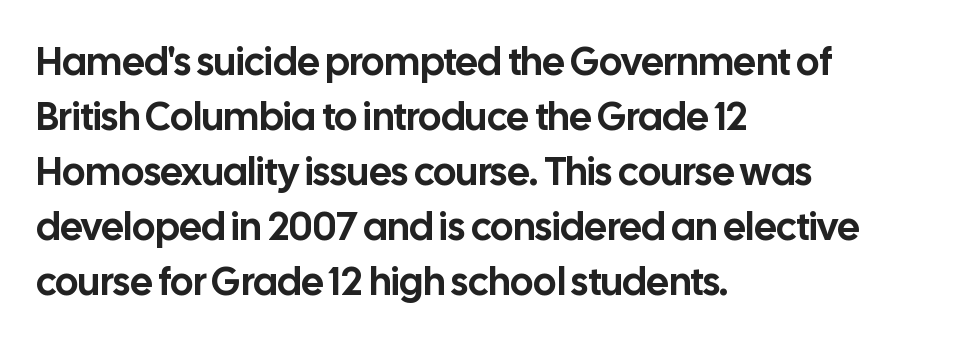
The image shows 39 px sans-serif type, upright; set left-aligned, normal line spacing (1.41x), normal letter spacing, not underlined; low stroke contrast and a medium x-height.
